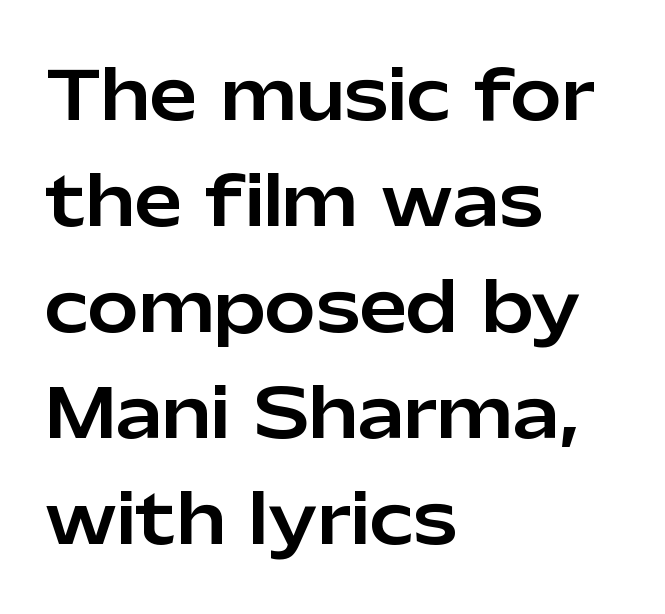
The image shows 68 px sans-serif type, upright; set left-aligned, normal line spacing (1.56x), normal letter spacing, not underlined; low stroke contrast and a medium x-height.
